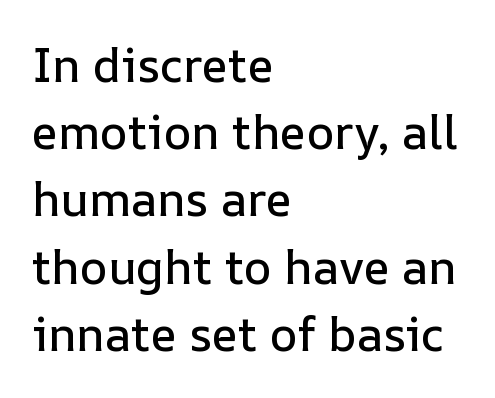
The image shows 47 px text type, upright; set left-aligned, normal line spacing (1.43x), normal letter spacing, not underlined; low stroke contrast and a medium x-height.
